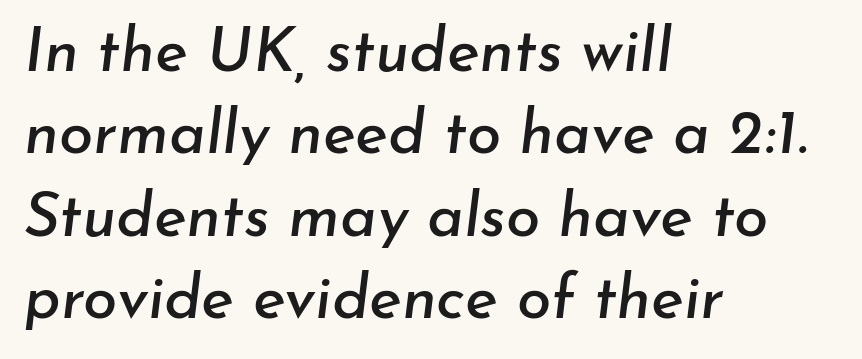
{"italic": "yes", "lean": "right", "slant_degrees": 7, "width": "normal", "stroke_contrast": "low", "x_height": "small", "monospaced": "no", "underline": "no", "align": "left", "line_spacing": "normal", "line_spacing_ratio": 1.33, "letter_spacing": "normal", "letter_spacing_em": 0.0, "glyph_px": 62}
